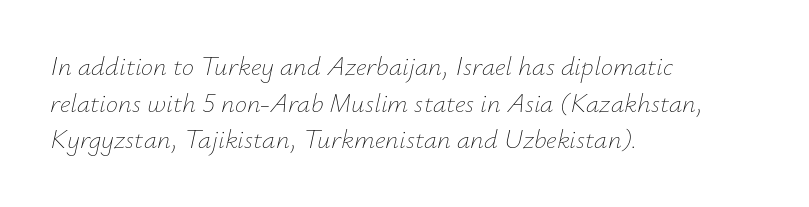
Q: Is the text bold? A: No.
Q: Is the text italic (slanted)? A: Yes, it leans right by about 12 degrees.
Q: Is the text underlined? A: No.
Q: How is the paragraph aligned? A: Left-aligned.
Q: Is the spacing between letters normal or unusually wide? A: Normal.
Q: Is the spacing between lines tight, normal or loose? A: Normal.
